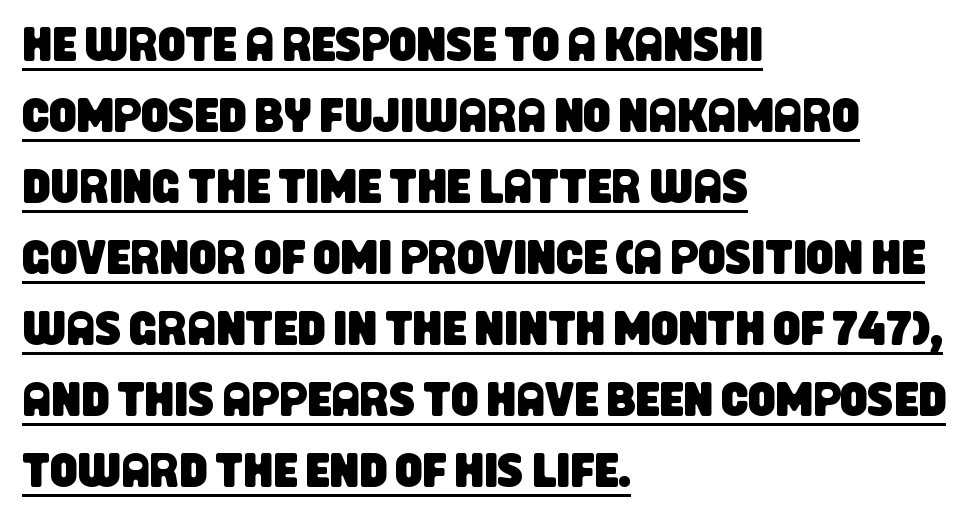
{"serif": "no", "width": "condensed", "stroke_contrast": "low", "x_height": "large", "monospaced": "no", "underline": "yes", "align": "left", "line_spacing": "normal", "line_spacing_ratio": 1.48, "letter_spacing": "normal", "letter_spacing_em": 0.0, "glyph_px": 48}
